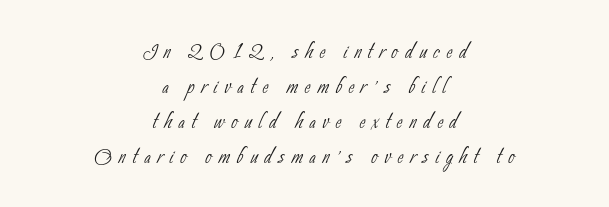
Each letter's strokes conclude bluntly, with no projecting serifs. Check under the words: just untouched page. The gaps between neighbouring characters are conspicuously large. Reading down the block, each line starts at a different indent, mirrored at its end.
